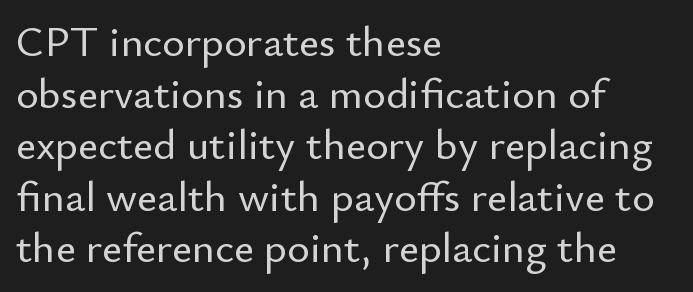
The image shows 43 px sans-serif type, upright; set left-aligned, line spacing 1.2x, normal letter spacing, not underlined; low stroke contrast and a small x-height.
